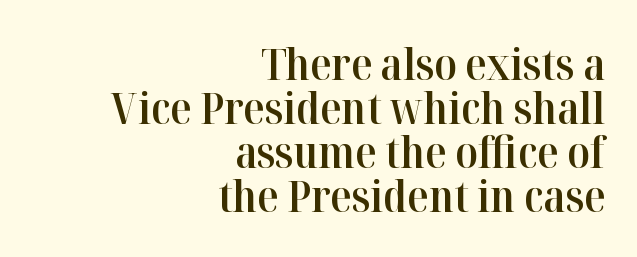
Q: Is the text bold? A: Semi-bold.
Q: Is the text italic (slanted)? A: No, it is upright.
Q: Is the typeface a serif or a sans-serif typeface? A: Serif.
Q: Is the text underlined? A: No.
Q: How is the paragraph aligned? A: Right-aligned.
Q: Is the spacing between letters normal or unusually wide? A: Normal.
Q: Is the spacing between lines tight, normal or loose? A: Tight.
Q: Width (condensed, normal, or wide)? A: Normal.
Q: Stroke contrast? A: High.
Q: x-height? A: Medium.
Q: Monospaced? A: No.
